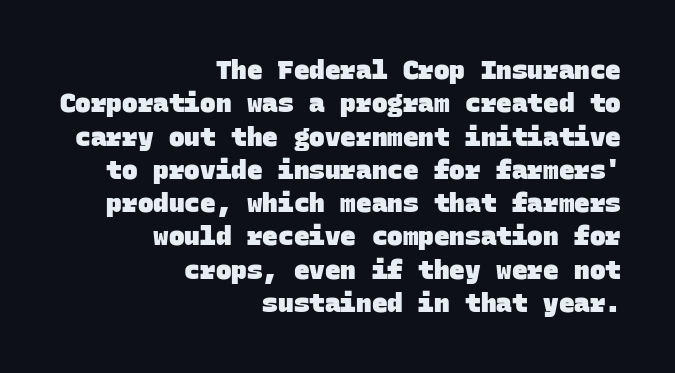
Plenty of ink on the page — the face is bold. Layout note: lines flush right. The block of text has a typical density, with ordinary space between rows. The zone under the glyphs is completely vacant.
